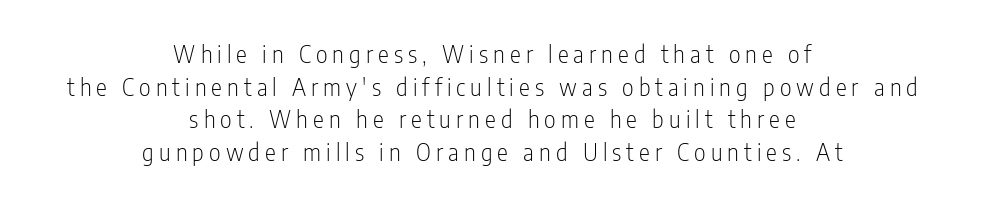
The image shows 23 px text type, upright; set centered, normal line spacing (1.42x), unusually wide letter spacing (+0.22 em), not underlined.
